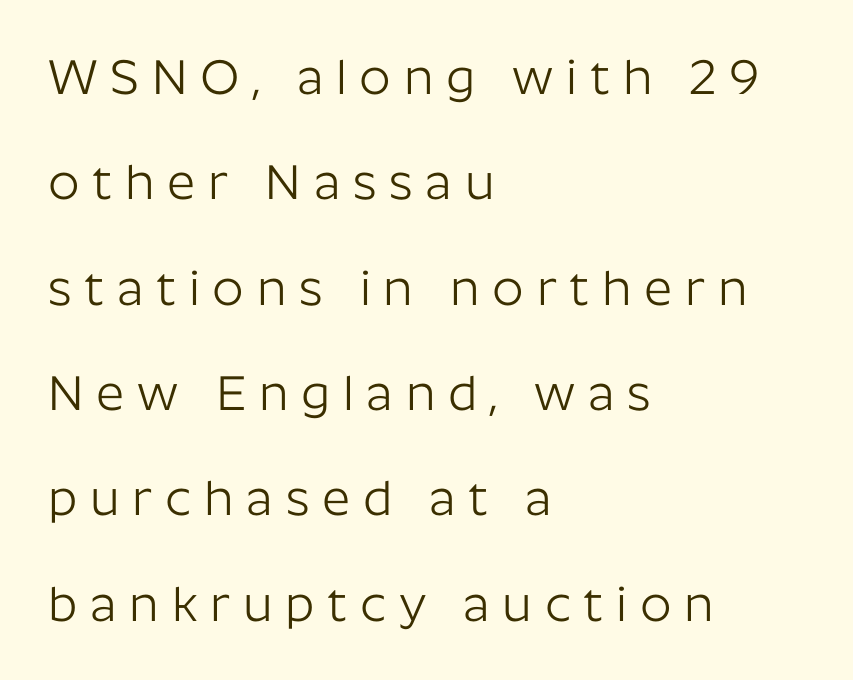
The image shows 49 px light sans-serif type, upright; set left-aligned, loose line spacing (2.15x), unusually wide letter spacing (+0.26 em), not underlined; low stroke contrast and a medium x-height.
